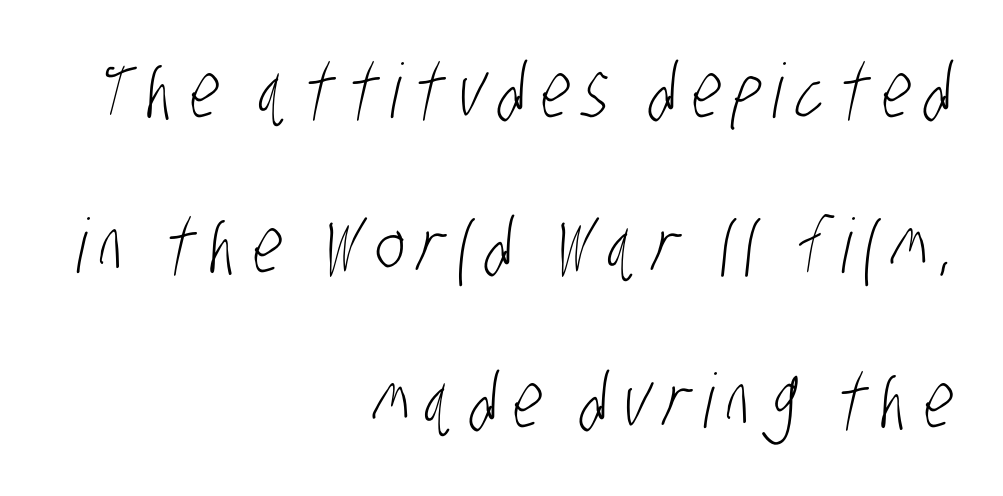
{"serif": "no", "bold": "no", "weight": "light", "width": "condensed", "stroke_contrast": "low", "x_height": "large", "monospaced": "no", "underline": "no", "align": "right", "line_spacing": "loose", "line_spacing_ratio": 2.07, "glyph_px": 75}
